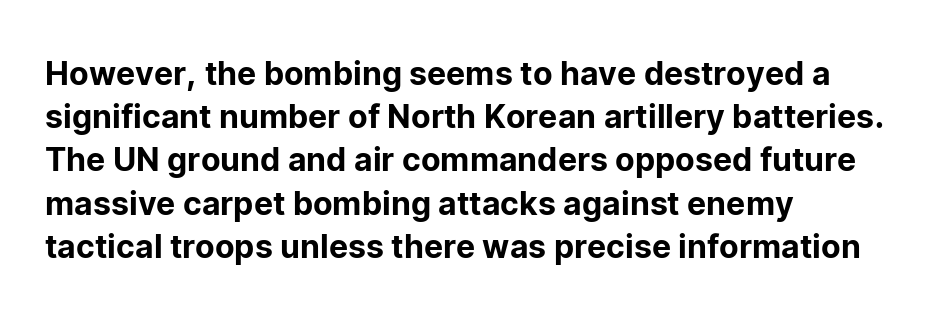
Q: Is the text italic (slanted)? A: No, it is upright.
Q: Is the typeface a serif or a sans-serif typeface? A: Sans-serif.
Q: Is the text underlined? A: No.
Q: How is the paragraph aligned? A: Left-aligned.
Q: Is the spacing between letters normal or unusually wide? A: Normal.
Q: Is the spacing between lines tight, normal or loose? A: Normal.
Q: Width (condensed, normal, or wide)? A: Normal.
Q: Stroke contrast? A: Low.
Q: x-height? A: Medium.
Q: Monospaced? A: No.
